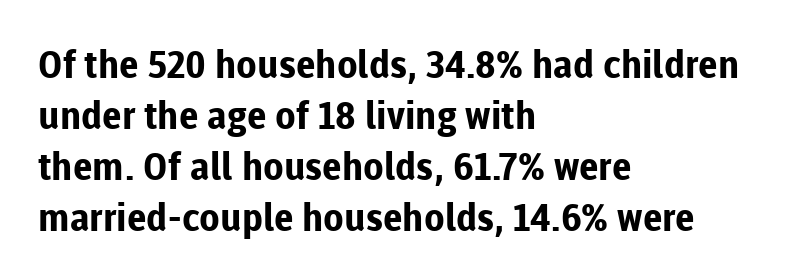
The text was rendered using a sans face with plain stroke endings. The lines sit at an ordinary, default distance from one another. Glance below the letters and you will spot only blank space. Its strokes are broad and dark, the hallmark of bold type.
